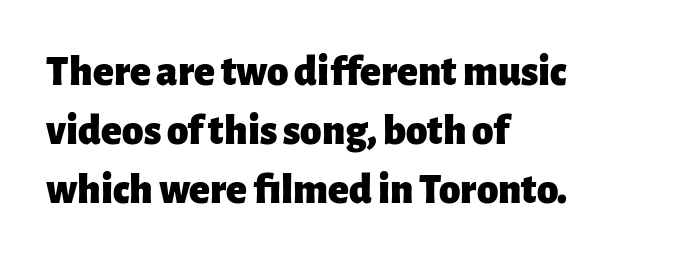
The image shows 43 px heavy sans-serif type, upright; set left-aligned, normal line spacing (1.37x), normal letter spacing, not underlined; low stroke contrast and a medium x-height.
